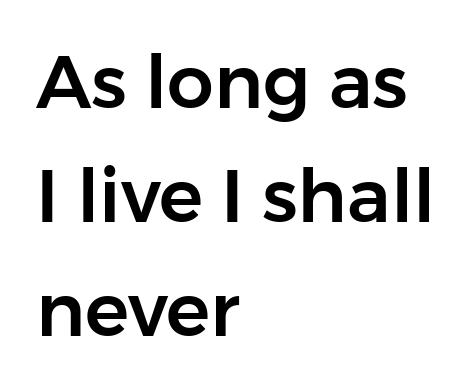
{"serif": "no", "italic": "no", "width": "normal", "stroke_contrast": "low", "x_height": "medium", "monospaced": "no", "underline": "no", "align": "left", "line_spacing": "normal", "line_spacing_ratio": 1.54, "letter_spacing": "normal", "letter_spacing_em": 0.0, "glyph_px": 74}
